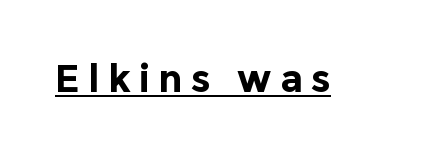
Q: Is the text bold? A: Yes.
Q: Is the text italic (slanted)? A: No, it is upright.
Q: Is the typeface a serif or a sans-serif typeface? A: Sans-serif.
Q: Is the text underlined? A: Yes.
Q: Is the spacing between letters normal or unusually wide? A: Unusually wide.
Q: Width (condensed, normal, or wide)? A: Normal.
Q: x-height? A: Medium.
Q: Monospaced? A: No.
